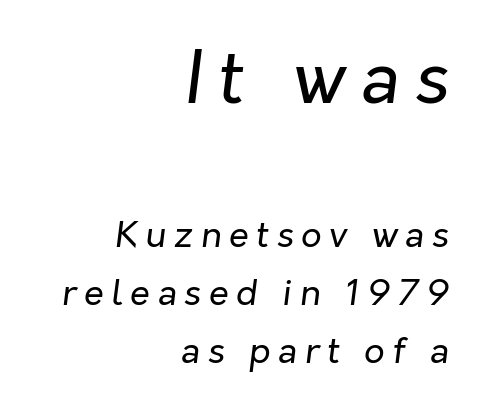
{"italic": "yes", "lean": "right", "slant_degrees": 7, "bold": "no", "weight": "regular", "width": "normal", "stroke_contrast": "low", "x_height": "medium", "monospaced": "no", "underline": "no", "align": "right", "line_spacing": "normal", "line_spacing_ratio": 1.62, "letter_spacing": "wide", "letter_spacing_em": 0.21, "larger_block": "first", "size_ratio": 2.03, "glyph_px": 73}
